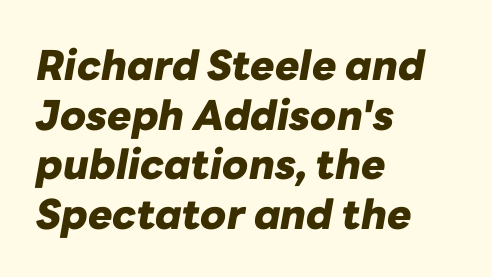
The image shows 41 px heavy type, italic (leaning right); set left-aligned, line spacing 1.21x, normal letter spacing, not underlined; low stroke contrast and a medium x-height.
